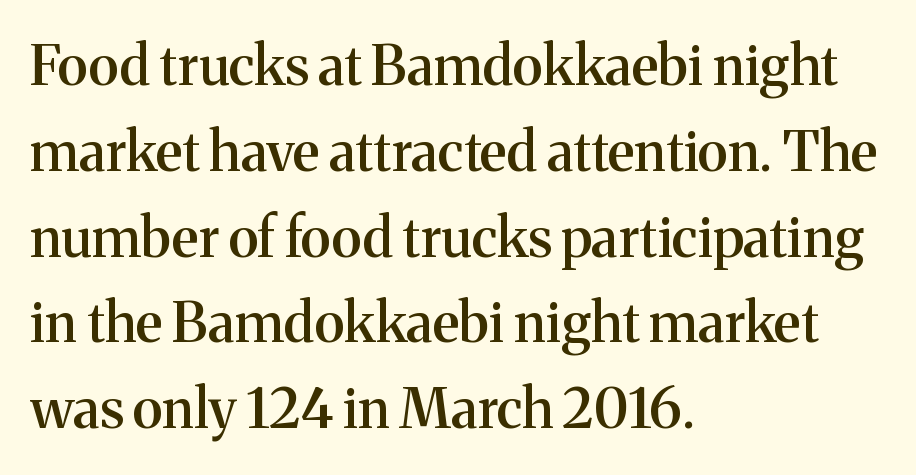
The image shows 55 px semibold serif type, upright; set left-aligned, normal line spacing (1.56x), normal letter spacing, not underlined; medium stroke contrast and a medium x-height.
